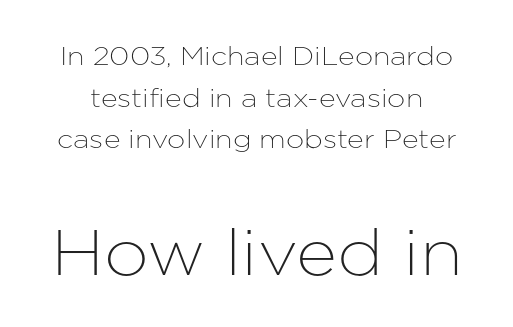
The letters advance in unequal steps, a hallmark of proportional type. Default kerning and tracking; the words read as compact shapes. The leading is moderate, giving the passage an even texture. Is this a sans? Yes — the strokes have no serifs. Words float on clear page, feet unadorned. The block sitting lower on the canvas is the one with enlarged characters.
